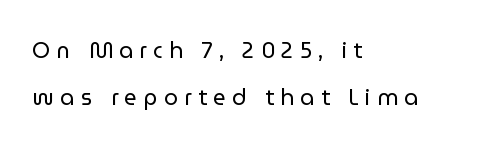
The image shows 22 px text type, upright; set left-aligned, loose line spacing (2.13x), unusually wide letter spacing (+0.29 em), not underlined.
